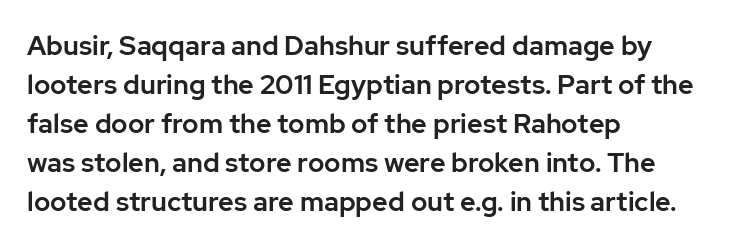
Q: Is the text italic (slanted)? A: No, it is upright.
Q: Is the text underlined? A: No.
Q: How is the paragraph aligned? A: Left-aligned.
Q: Is the spacing between letters normal or unusually wide? A: Normal.
Q: Is the spacing between lines tight, normal or loose? A: Normal.
